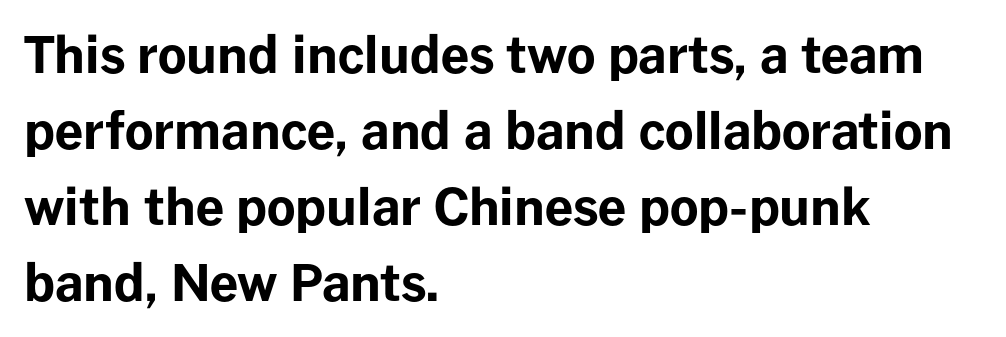
The image shows 50 px bold sans-serif type, upright; set left-aligned, normal line spacing (1.52x), normal letter spacing, not underlined; low stroke contrast and a medium x-height.
